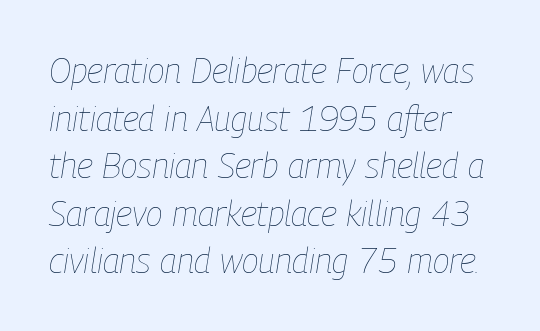
{"italic": "yes", "lean": "right", "slant_degrees": 9, "bold": "no", "weight": "thin", "width": "condensed", "stroke_contrast": "low", "x_height": "medium", "monospaced": "no", "underline": "no", "line_spacing": "normal", "line_spacing_ratio": 1.36, "letter_spacing": "normal", "letter_spacing_em": 0.0, "glyph_px": 35}
